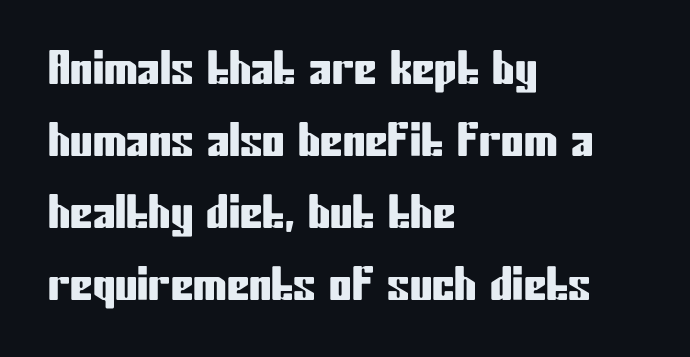
{"serif": "no", "italic": "no", "width": "condensed", "stroke_contrast": "low", "x_height": "medium", "monospaced": "no", "underline": "no", "align": "left", "line_spacing": "normal", "line_spacing_ratio": 1.6, "letter_spacing": "normal", "letter_spacing_em": 0.0, "glyph_px": 45}
